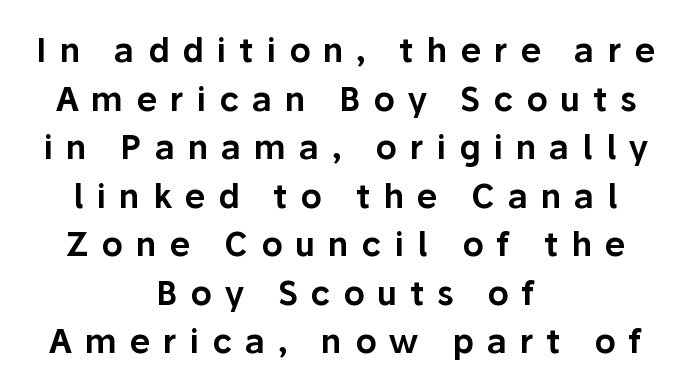
{"serif": "no", "italic": "no", "width": "normal", "stroke_contrast": "low", "x_height": "medium", "monospaced": "no", "underline": "no", "align": "center", "line_spacing": "normal", "line_spacing_ratio": 1.47, "letter_spacing": "wide", "letter_spacing_em": 0.39, "glyph_px": 33}
